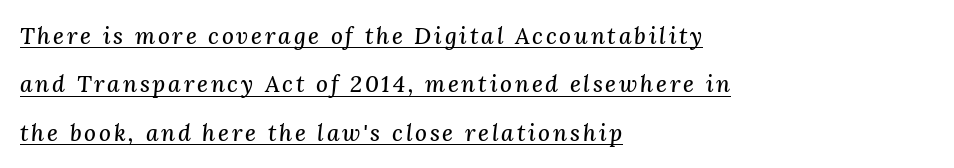
The image shows 23 px text type, italic (leaning right); set left-aligned, loose line spacing (2.1x), underlined.
